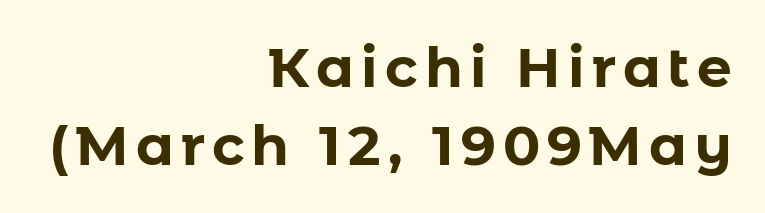
Q: Is the text bold? A: Yes.
Q: Is the text italic (slanted)? A: No, it is upright.
Q: Is the typeface a serif or a sans-serif typeface? A: Sans-serif.
Q: Is the text underlined? A: No.
Q: How is the paragraph aligned? A: Right-aligned.
Q: Is the spacing between lines tight, normal or loose? A: Normal.
Q: Width (condensed, normal, or wide)? A: Normal.
Q: Stroke contrast? A: Low.
Q: x-height? A: Medium.
Q: Monospaced? A: No.
